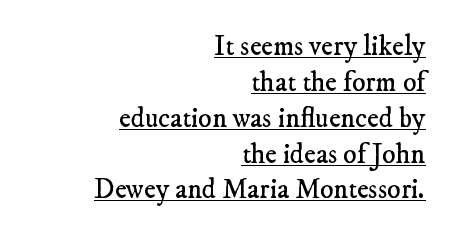
Q: Is the text bold? A: No.
Q: Is the typeface a serif or a sans-serif typeface? A: Serif.
Q: Is the text underlined? A: Yes.
Q: How is the paragraph aligned? A: Right-aligned.
Q: Is the spacing between letters normal or unusually wide? A: Normal.
Q: Is the spacing between lines tight, normal or loose? A: Normal.
Q: Width (condensed, normal, or wide)? A: Normal.
Q: Stroke contrast? A: Low.
Q: x-height? A: Small.
Q: Monospaced? A: No.
